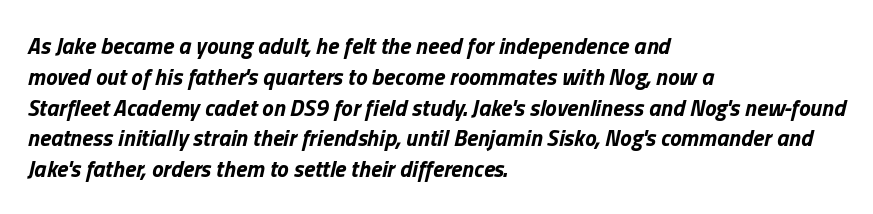
Q: Is the text bold? A: Yes.
Q: Is the text italic (slanted)? A: Yes, it leans right by about 13 degrees.
Q: Is the text underlined? A: No.
Q: How is the paragraph aligned? A: Left-aligned.
Q: Is the spacing between letters normal or unusually wide? A: Normal.
Q: Is the spacing between lines tight, normal or loose? A: Normal.
